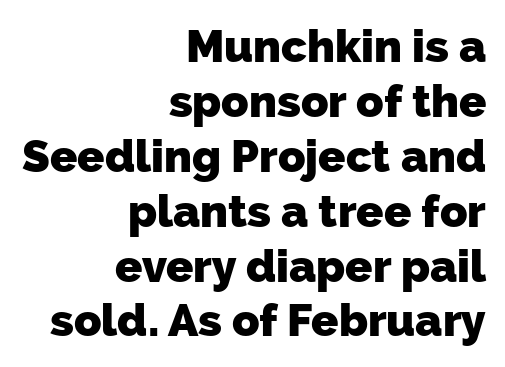
Q: Is the text bold? A: Yes.
Q: Is the typeface a serif or a sans-serif typeface? A: Sans-serif.
Q: Is the text underlined? A: No.
Q: How is the paragraph aligned? A: Right-aligned.
Q: Is the spacing between letters normal or unusually wide? A: Normal.
Q: Width (condensed, normal, or wide)? A: Normal.
Q: Stroke contrast? A: Low.
Q: x-height? A: Medium.
Q: Monospaced? A: No.
